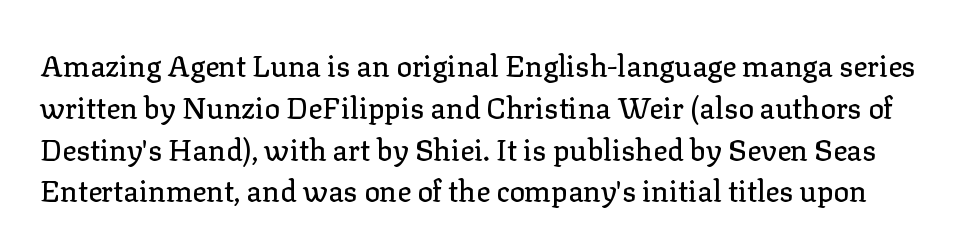
The image shows 29 px serif type, upright; set normal line spacing (1.44x), normal letter spacing, not underlined; low stroke contrast and a medium x-height.
